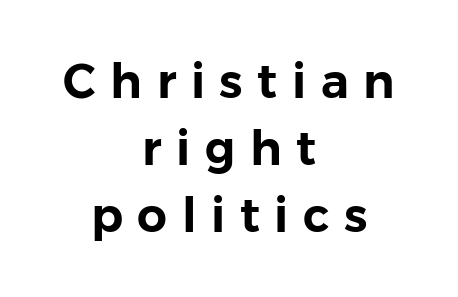
Q: Is the text italic (slanted)? A: No, it is upright.
Q: Is the typeface a serif or a sans-serif typeface? A: Sans-serif.
Q: Is the text underlined? A: No.
Q: How is the paragraph aligned? A: Centered.
Q: Is the spacing between letters normal or unusually wide? A: Unusually wide.
Q: Is the spacing between lines tight, normal or loose? A: Normal.
Q: Width (condensed, normal, or wide)? A: Normal.
Q: Stroke contrast? A: Low.
Q: x-height? A: Medium.
Q: Monospaced? A: No.
